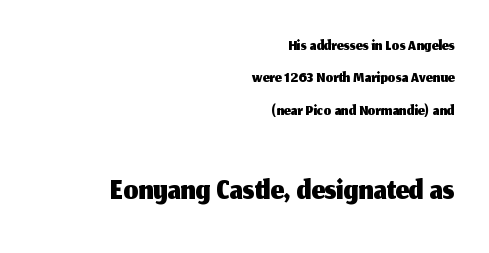
The image shows 47 px sans-serif type, upright; set right-aligned, normal line spacing (1.35x), normal letter spacing, not underlined; the second (bottom) block is 1.96x larger; medium stroke contrast and a medium x-height.
